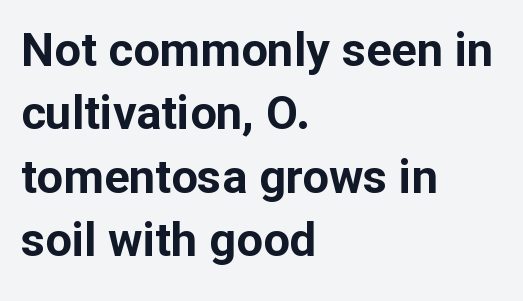
The image shows 47 px bold sans-serif type, upright; set left-aligned, normal line spacing (1.35x), normal letter spacing, not underlined; low stroke contrast and a medium x-height.
